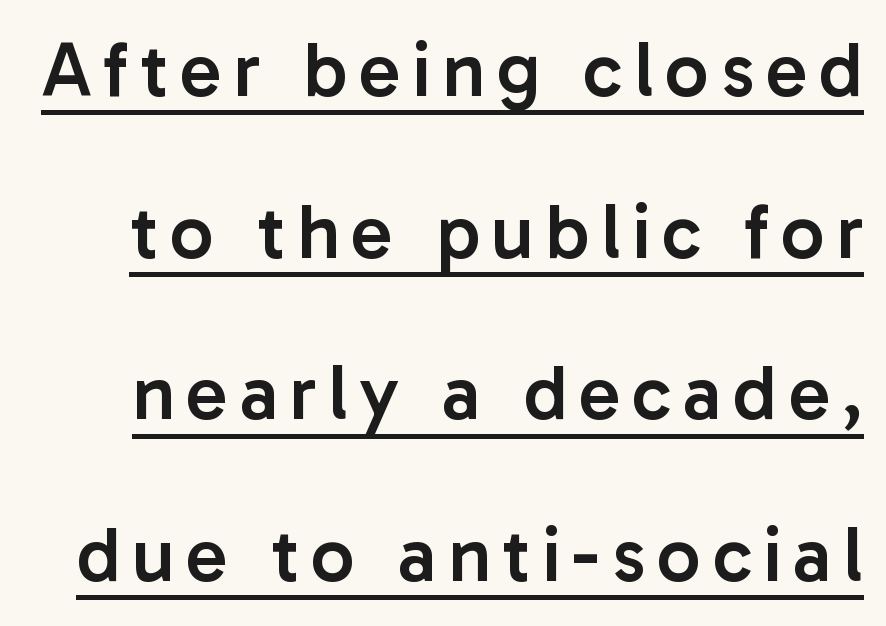
The image shows 77 px semibold sans-serif type, upright; set loose line spacing (2.1x), underlined; low stroke contrast and a medium x-height.
